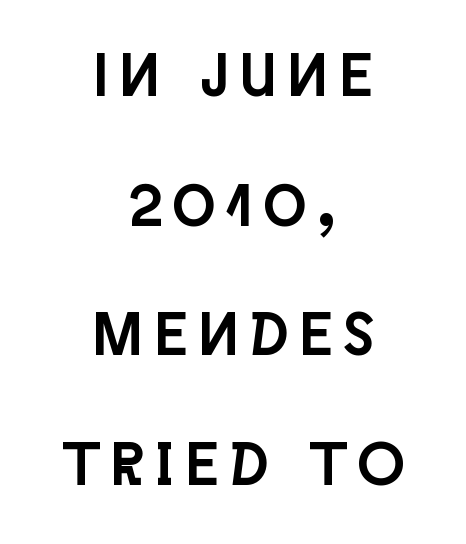
The image shows 62 px condensed sans-serif type, upright; set centered, loose line spacing (2.09x), unusually wide letter spacing (+0.2 em), not underlined; low stroke contrast and a large x-height.
